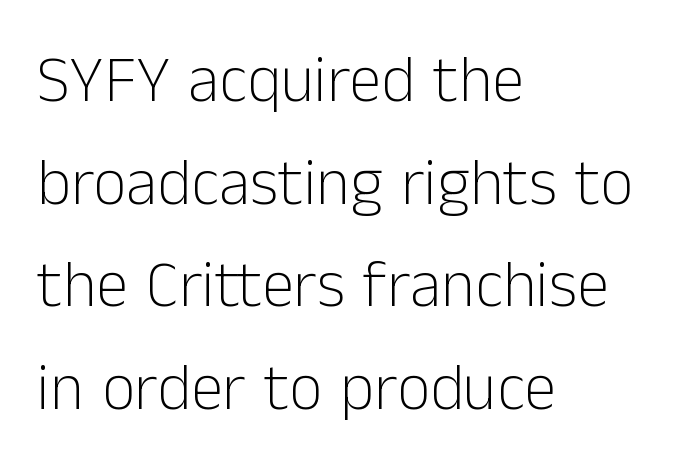
Q: Is the text bold? A: No.
Q: Is the text italic (slanted)? A: No, it is upright.
Q: Is the typeface a serif or a sans-serif typeface? A: Sans-serif.
Q: Is the text underlined? A: No.
Q: How is the paragraph aligned? A: Left-aligned.
Q: Is the spacing between letters normal or unusually wide? A: Normal.
Q: Is the spacing between lines tight, normal or loose? A: Normal.
Q: Width (condensed, normal, or wide)? A: Normal.
Q: Stroke contrast? A: Low.
Q: x-height? A: Medium.
Q: Monospaced? A: No.
